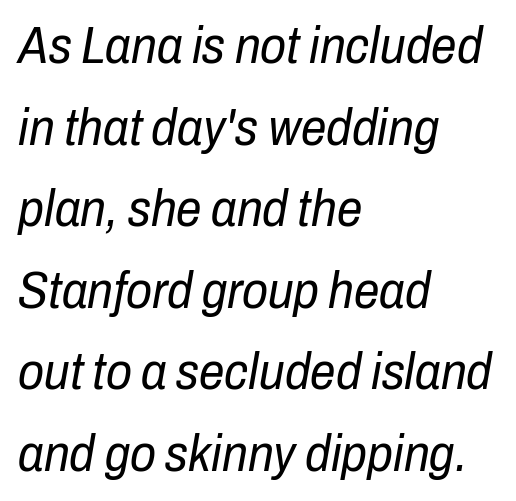
These lines stack with their left ends in a neat column. You could not count columns in this text — the font is proportionally spaced. Stroke mass is kept to a normal reading level or below. Beneath every word, the page is bare. Italic? Definitely — the glyphs are oblique.
